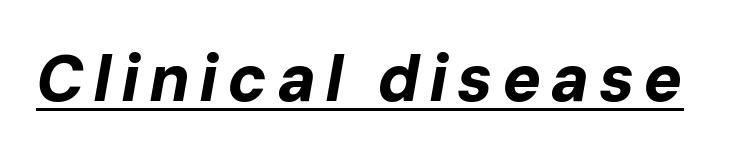
{"italic": "yes", "lean": "right", "slant_degrees": 10, "bold": "yes", "weight": "bold", "width": "normal", "stroke_contrast": "low", "x_height": "medium", "monospaced": "no", "underline": "yes", "glyph_px": 65}
